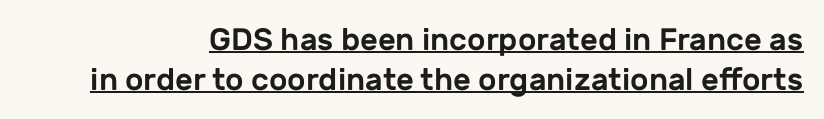
Glyph-to-glyph distance matches everyday printed text. Proportional: the letters do not fall into vertical columns. The rendering uses the underline text-decoration. In terms of posture, this sample is upright.
